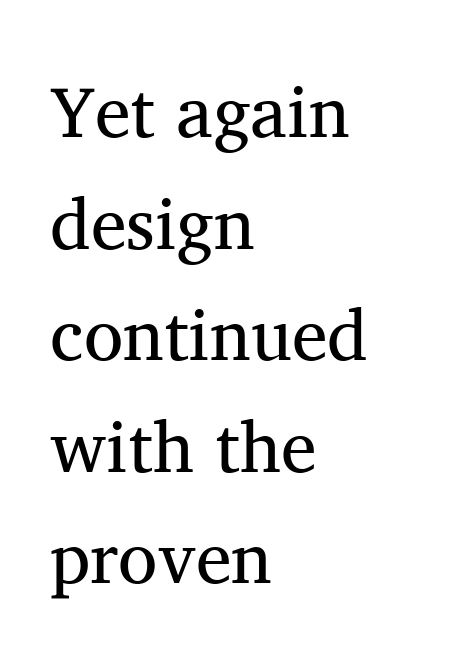
{"serif": "yes", "italic": "no", "bold": "no", "weight": "regular", "width": "normal", "stroke_contrast": "medium", "x_height": "medium", "monospaced": "no", "underline": "no", "align": "left", "line_spacing": "normal", "line_spacing_ratio": 1.55, "letter_spacing": "normal", "letter_spacing_em": 0.0, "glyph_px": 72}
